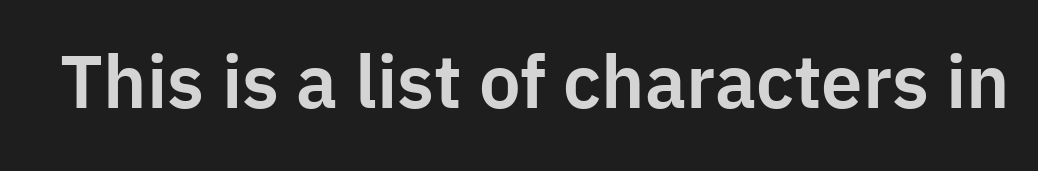
This is sans-serif lettering, the kind often seen on screens and signage. Nobody touched the tracking dial on this one. Clear beneath every line of the passage. Quick note: not italic, upright. This sample has the flowing, uneven cadence of proportional lettering.
